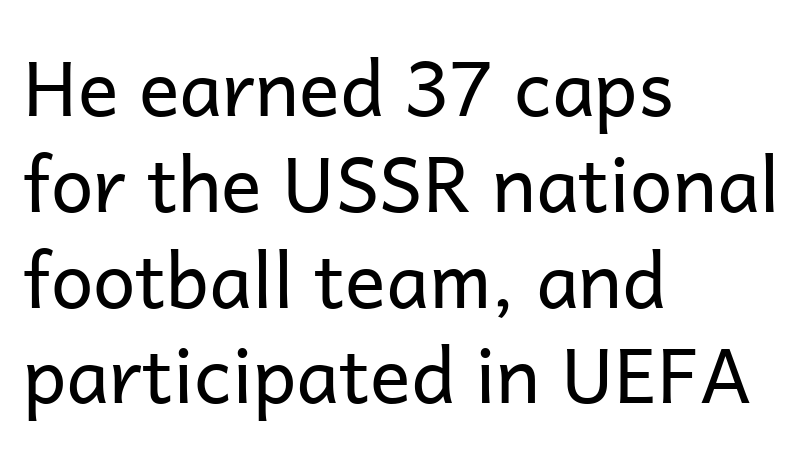
Quick note: underline off. Summary of weight: not heavy and not bold. Unlike a traditional serif, this face leaves its strokes unadorned. In terms of posture, this sample is upright. Tracking value appears to be zero — textbook default spacing.
